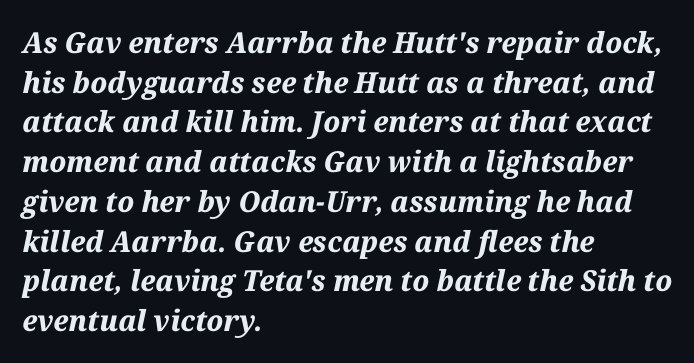
The image shows 29 px bold type, italic (leaning right); set left-aligned, normal line spacing (1.37x), normal letter spacing, not underlined; medium stroke contrast and a medium x-height.
